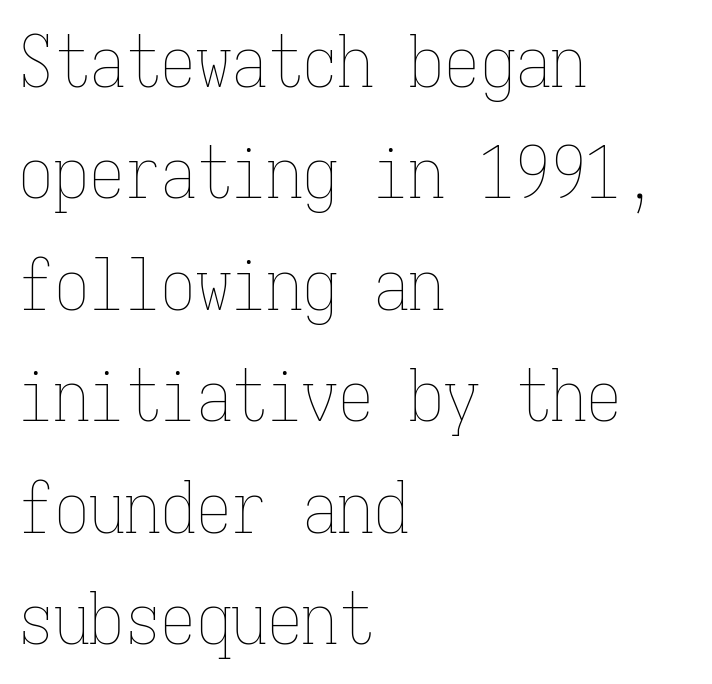
{"italic": "no", "bold": "no", "weight": "thin", "width": "condensed", "stroke_contrast": "low", "x_height": "medium", "monospaced": "yes", "underline": "no", "align": "left", "line_spacing": "normal", "line_spacing_ratio": 1.57, "letter_spacing": "normal", "letter_spacing_em": 0.0, "glyph_px": 71}
